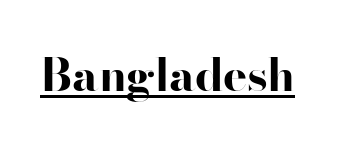
{"serif": "no", "italic": "no", "bold": "yes", "weight": "bold", "width": "wide", "stroke_contrast": "high", "x_height": "small", "monospaced": "no", "underline": "yes", "letter_spacing": "normal", "letter_spacing_em": 0.0, "glyph_px": 45}
